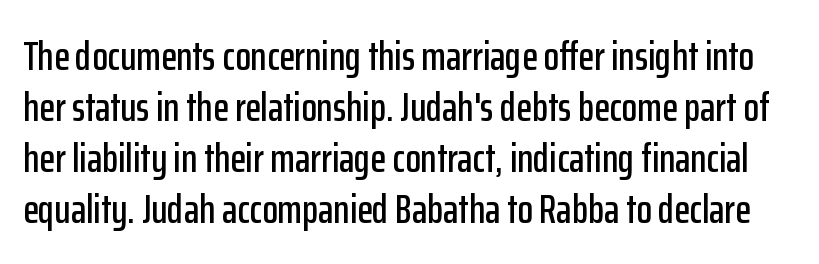
{"serif": "no", "italic": "no", "width": "condensed", "stroke_contrast": "low", "x_height": "medium", "monospaced": "no", "underline": "no", "line_spacing_ratio": 1.24, "letter_spacing": "normal", "letter_spacing_em": 0.0, "glyph_px": 41}
